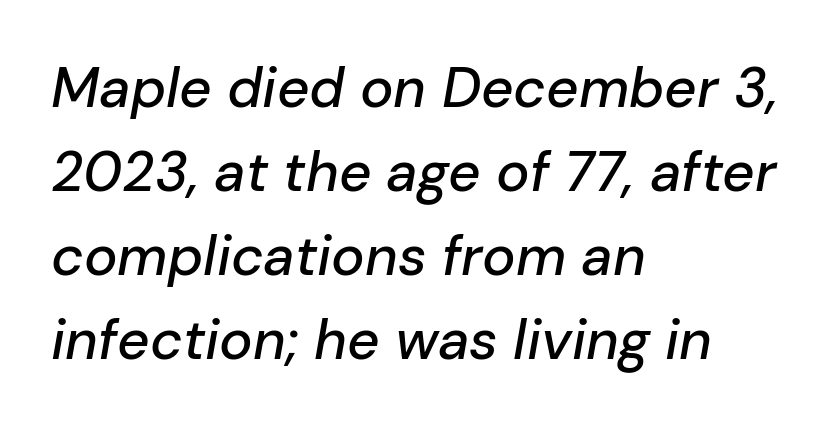
Q: Is the text italic (slanted)? A: Yes, it leans right by about 10 degrees.
Q: Is the text underlined? A: No.
Q: How is the paragraph aligned? A: Left-aligned.
Q: Is the spacing between letters normal or unusually wide? A: Normal.
Q: Is the spacing between lines tight, normal or loose? A: Normal.
Q: Width (condensed, normal, or wide)? A: Normal.
Q: Stroke contrast? A: Low.
Q: x-height? A: Medium.
Q: Monospaced? A: No.
